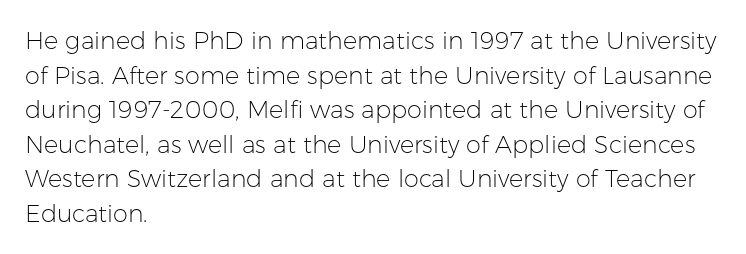
Regarding leading, the lines here are spaced in the standard way. The letters look calm and open, with moderate or lighter stems. Layout note: lines flush left. The rendering keeps characters at their native spacing. The lettering stays uniformly vertical, giving the passage a roman look. Underline: absent.
